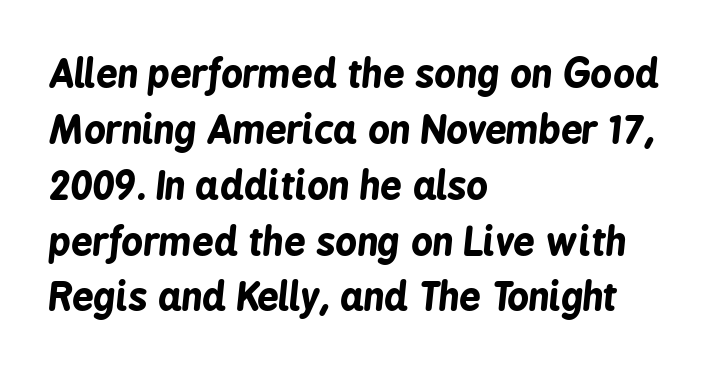
Q: Is the text bold? A: Yes.
Q: Is the text italic (slanted)? A: Yes, it leans right by about 6 degrees.
Q: Is the text underlined? A: No.
Q: How is the paragraph aligned? A: Left-aligned.
Q: Is the spacing between letters normal or unusually wide? A: Normal.
Q: Is the spacing between lines tight, normal or loose? A: Normal.
Q: Width (condensed, normal, or wide)? A: Condensed.
Q: Stroke contrast? A: Low.
Q: x-height? A: Medium.
Q: Monospaced? A: No.
